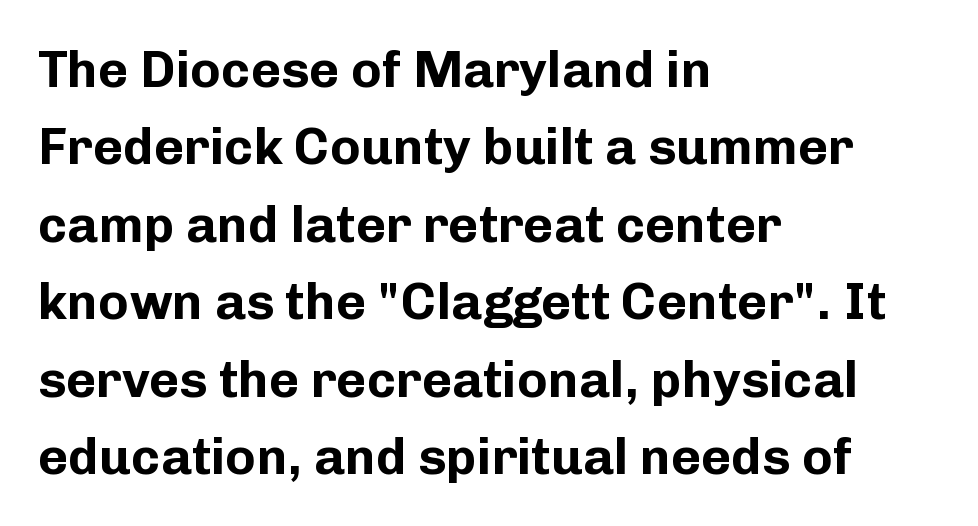
Q: Is the text bold? A: Yes.
Q: Is the text italic (slanted)? A: No, it is upright.
Q: Is the typeface a serif or a sans-serif typeface? A: Sans-serif.
Q: Is the text underlined? A: No.
Q: How is the paragraph aligned? A: Left-aligned.
Q: Is the spacing between letters normal or unusually wide? A: Normal.
Q: Is the spacing between lines tight, normal or loose? A: Normal.
Q: Width (condensed, normal, or wide)? A: Normal.
Q: Stroke contrast? A: Low.
Q: x-height? A: Medium.
Q: Monospaced? A: No.
